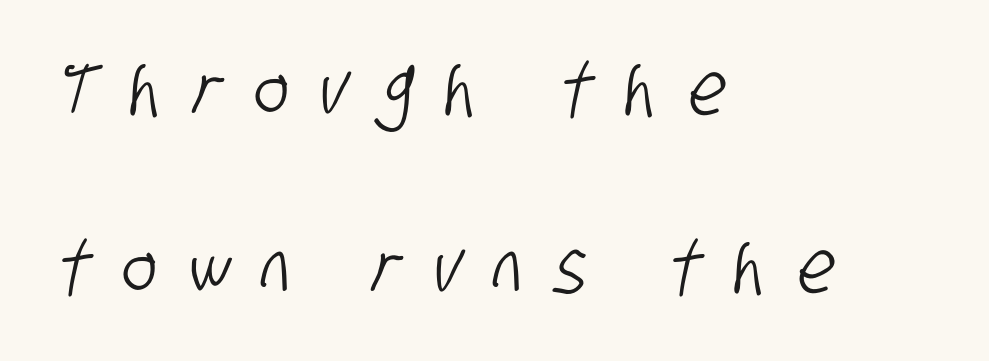
In terms of letterspacing, this is a distinctly airy, spread setting. Think of a printed novel: that variable character pitch is what you see here. The glyphs are unaccompanied by any horizontal stroke below them. Where is the straight margin? On the left. Compared with typical paragraphs, the rows here are farther apart.
